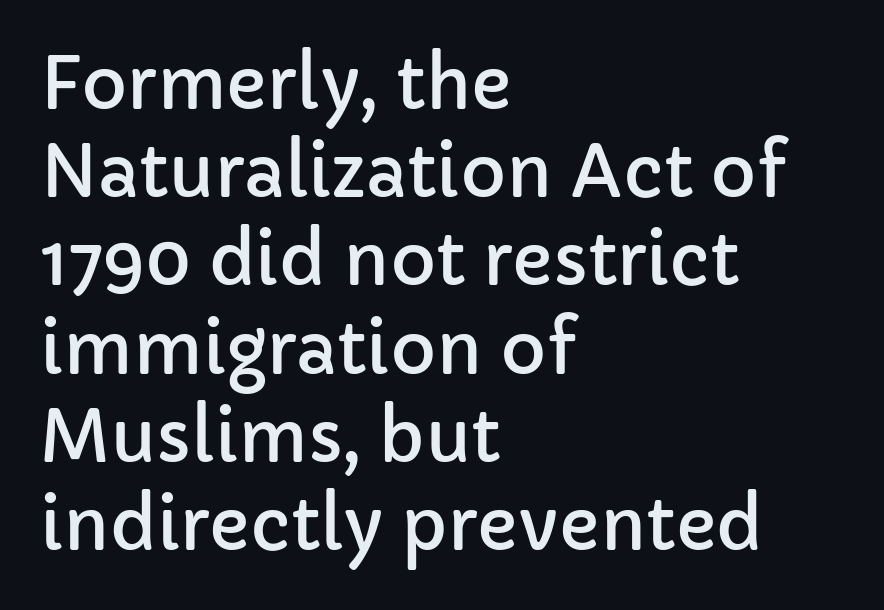
Plain, unruled lines of type. One-word summary of the alignment: left. The face used here is proportionally spaced, like ordinary book or web type. A typesetter would label this face a sans.
